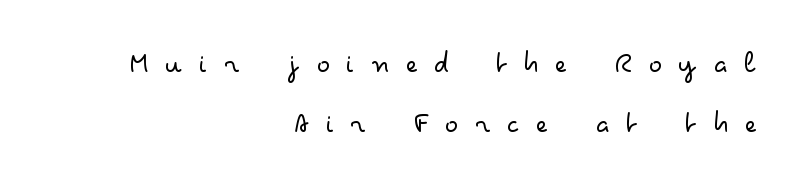
The image shows 32 px light, wide sans-serif type, upright; set right-aligned, line spacing 1.88x, unusually wide letter spacing (+0.5 em), not underlined; low stroke contrast and a small x-height.
